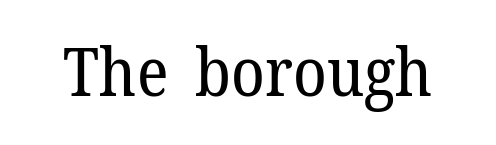
The image shows 68 px regular-weight serif type, upright; set normal letter spacing, not underlined; low stroke contrast and a medium x-height.
